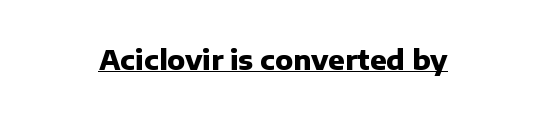
{"italic": "no", "bold": "yes", "underline": "yes", "letter_spacing": "normal", "letter_spacing_em": 0.0, "glyph_px": 27}
